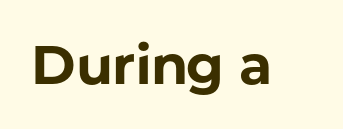
Stroke terminals: plain, sans-serif. Designer's note — italics off, roman on. Each letter keeps its own natural width here, so spacing adapts to shape. No word sits above an underline.
